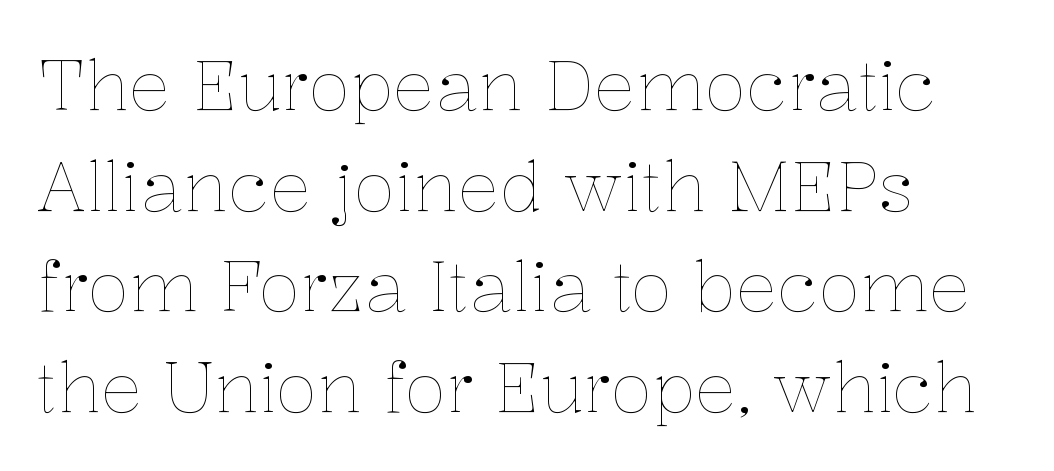
Q: Is the text bold? A: No.
Q: Is the text italic (slanted)? A: No, it is upright.
Q: Is the text underlined? A: No.
Q: How is the paragraph aligned? A: Left-aligned.
Q: Is the spacing between letters normal or unusually wide? A: Normal.
Q: Is the spacing between lines tight, normal or loose? A: Normal.
Q: Width (condensed, normal, or wide)? A: Normal.
Q: Stroke contrast? A: Low.
Q: x-height? A: Medium.
Q: Monospaced? A: No.
